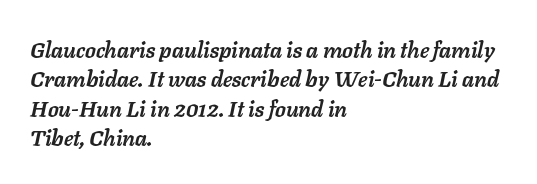
The image shows 22 px bold type, italic (leaning right); set left-aligned, normal line spacing (1.34x), normal letter spacing, not underlined.
